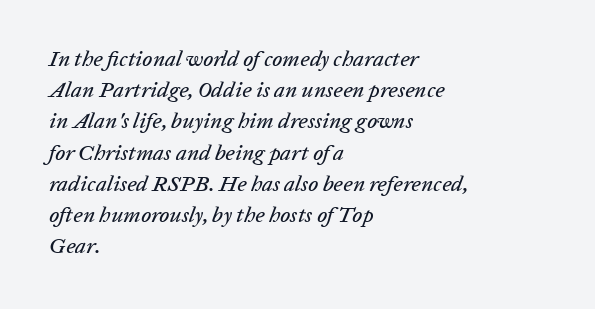
Horizontal bands of white between lines are of average thickness. The glyphs are unaccompanied by any horizontal stroke below them. Layout note: lines flush left. Nobody touched the tracking dial on this one. The rendering applies a slant to the glyphs.
